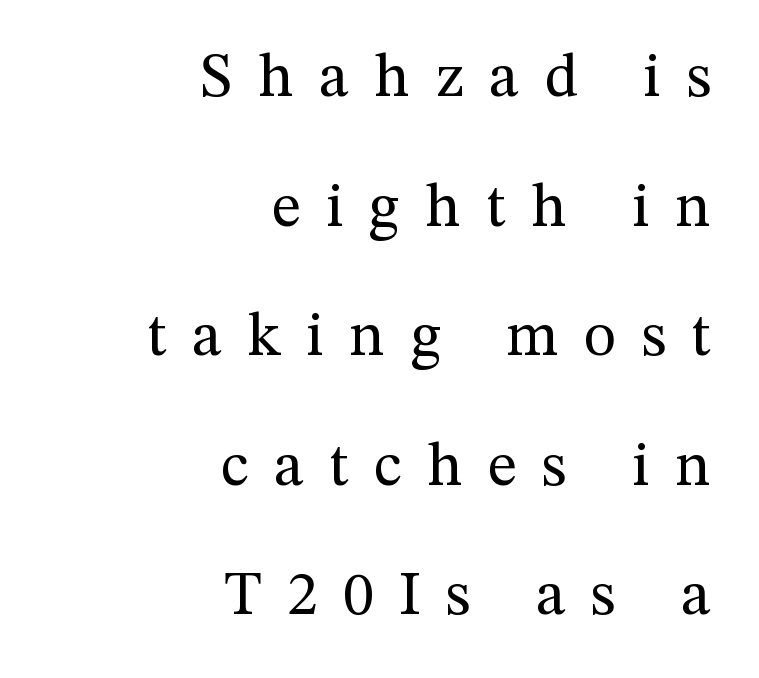
Q: Is the text bold? A: No.
Q: Is the text italic (slanted)? A: No, it is upright.
Q: Is the typeface a serif or a sans-serif typeface? A: Serif.
Q: Is the text underlined? A: No.
Q: How is the paragraph aligned? A: Right-aligned.
Q: Is the spacing between letters normal or unusually wide? A: Unusually wide.
Q: Is the spacing between lines tight, normal or loose? A: Loose.
Q: Width (condensed, normal, or wide)? A: Normal.
Q: Stroke contrast? A: Medium.
Q: x-height? A: Medium.
Q: Monospaced? A: No.
